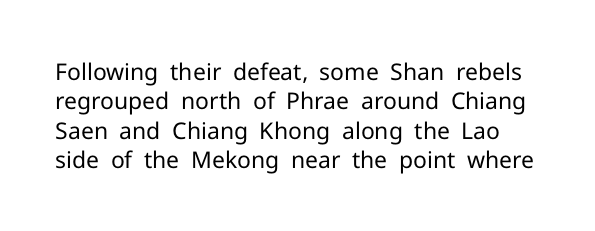
{"italic": "no", "bold": "no", "underline": "no", "line_spacing": "normal", "line_spacing_ratio": 1.28, "letter_spacing": "normal", "letter_spacing_em": 0.0, "glyph_px": 23}
